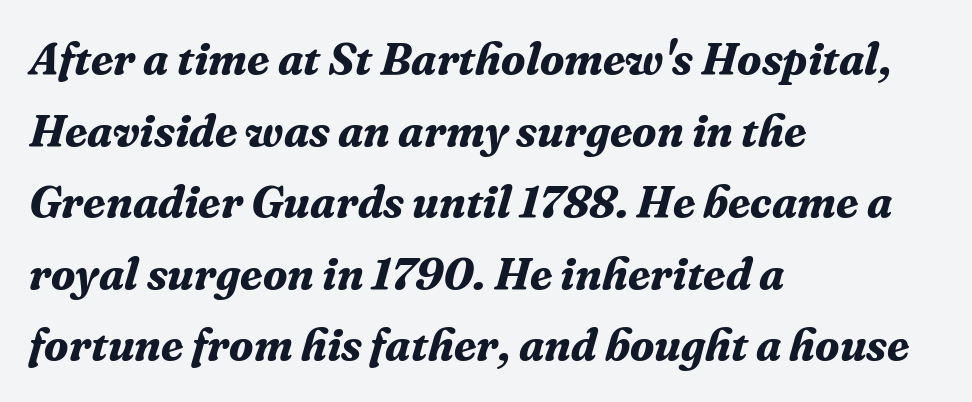
Q: Is the text bold? A: Yes.
Q: Is the text italic (slanted)? A: Yes, it leans right by about 16 degrees.
Q: Is the typeface a serif or a sans-serif typeface? A: Serif.
Q: Is the text underlined? A: No.
Q: How is the paragraph aligned? A: Left-aligned.
Q: Is the spacing between letters normal or unusually wide? A: Normal.
Q: Is the spacing between lines tight, normal or loose? A: Normal.
Q: Width (condensed, normal, or wide)? A: Normal.
Q: Stroke contrast? A: Medium.
Q: x-height? A: Medium.
Q: Monospaced? A: No.
